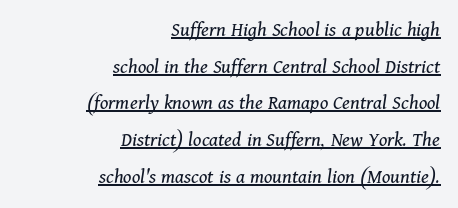
The glyphs are accompanied by a horizontal stroke just below them. These lines stack with their right ends in a neat column. Spacing between characters is what you'd get straight out of the box. The weight tops out at a normal text grade. Italic: yes, the glyphs are oblique.
